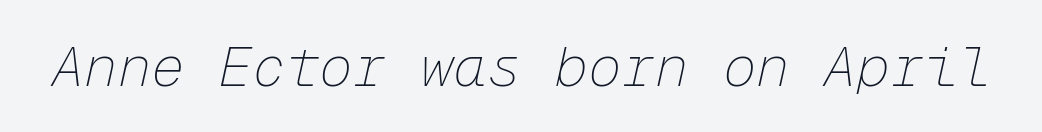
The weight would be labelled regular, book, light, or lighter still. The letterforms sit shoulder to shoulder at normal distance. A typesetter would call this monospace, since all characters share one set width. You can tell it's italic because the verticals aren't actually vertical. The string is rendered with underlining switched off.
